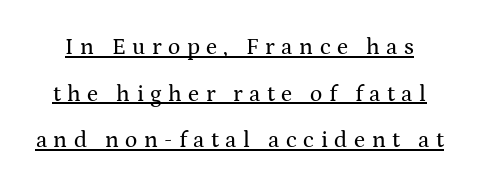
The image shows 23 px text type, upright; set loose line spacing (2.03x), unusually wide letter spacing (+0.28 em), underlined.
